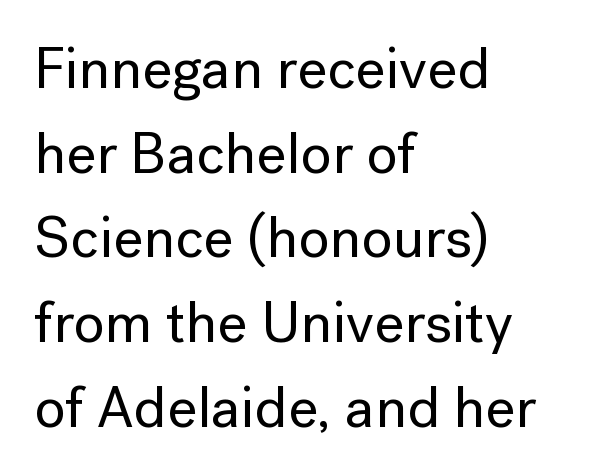
The image shows 58 px sans-serif type, upright; set left-aligned, normal line spacing (1.46x), normal letter spacing, not underlined; low stroke contrast and a medium x-height.
